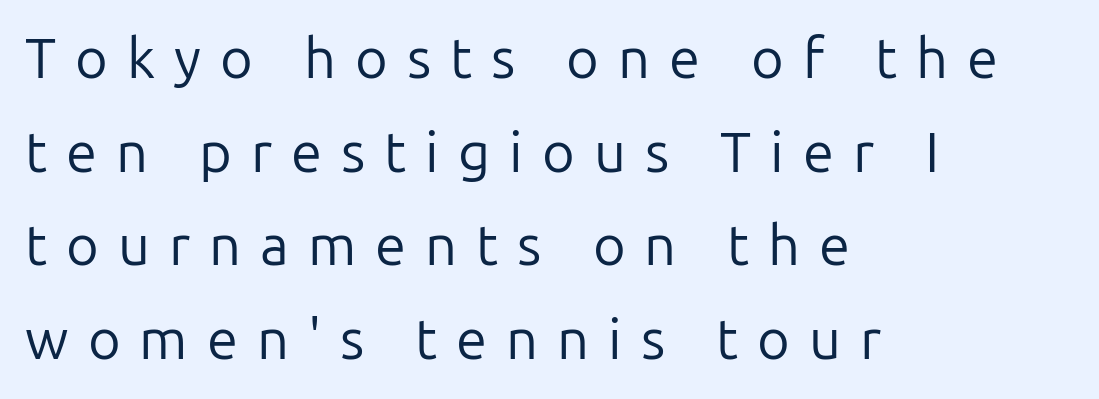
The image shows 56 px regular-weight sans-serif type, upright; set left-aligned, normal line spacing (1.67x), unusually wide letter spacing (+0.34 em), not underlined; low stroke contrast and a medium x-height.
